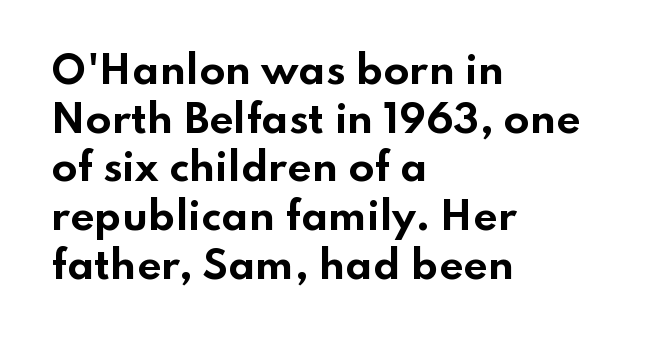
Line spacing here is normal. Short note: letters normally spaced. Left-aligned paragraph, ragged on the right. The passage shown is typed in a proportional face where columns would drift. Serif or sans? Sans — the stroke terminals are bare.
